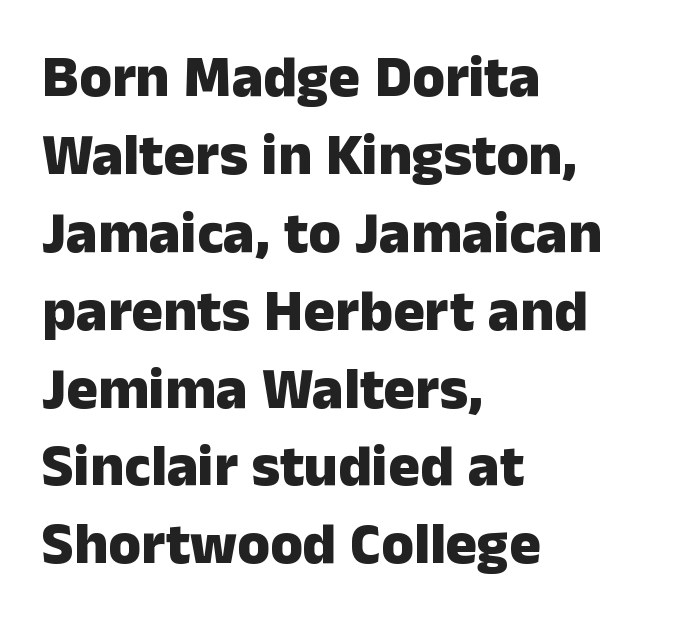
Q: Is the text bold? A: Yes.
Q: Is the text italic (slanted)? A: No, it is upright.
Q: Is the typeface a serif or a sans-serif typeface? A: Sans-serif.
Q: Is the text underlined? A: No.
Q: How is the paragraph aligned? A: Left-aligned.
Q: Is the spacing between letters normal or unusually wide? A: Normal.
Q: Is the spacing between lines tight, normal or loose? A: Normal.
Q: Width (condensed, normal, or wide)? A: Normal.
Q: Stroke contrast? A: Low.
Q: x-height? A: Medium.
Q: Monospaced? A: No.
